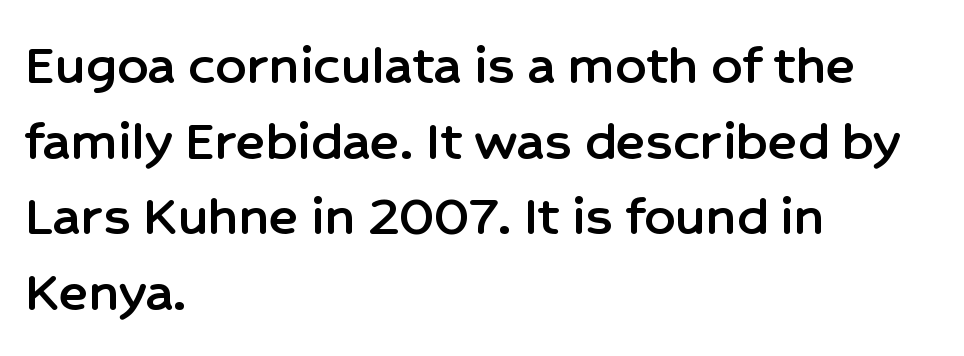
{"serif": "no", "italic": "no", "width": "normal", "stroke_contrast": "low", "x_height": "medium", "monospaced": "no", "underline": "no", "align": "left", "line_spacing_ratio": 1.24, "letter_spacing": "normal", "letter_spacing_em": 0.0, "glyph_px": 61}
